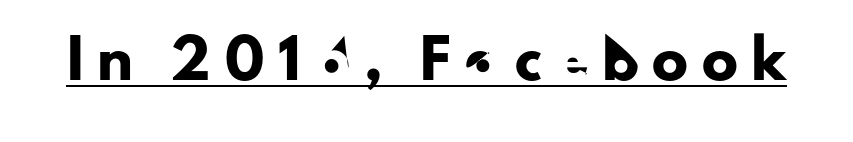
Type style note: lacks serifs. The lettering holds an erect, upright posture throughout. The typesetter has applied underlining to the passage shown. The tracking jumps out immediately: characters are airy and widely separated. Is this a fixed-width face? No — the glyphs have proportional, varying widths.
